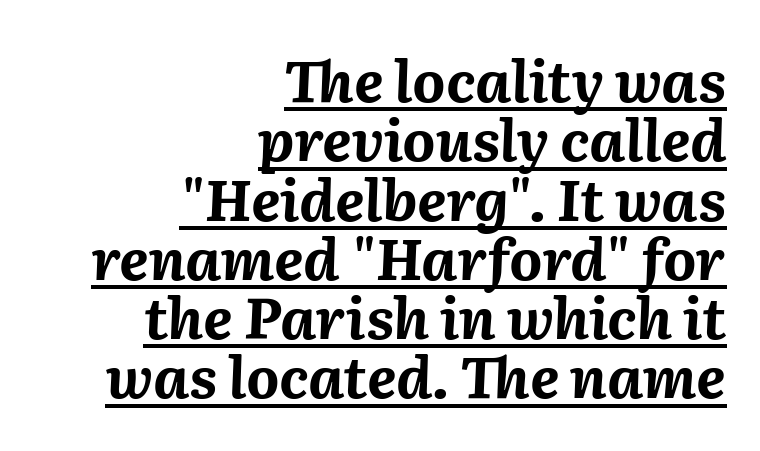
The image shows 57 px bold type, italic (leaning right); set right-aligned, tight line spacing (1.04x), normal letter spacing, underlined; medium stroke contrast and a medium x-height.
